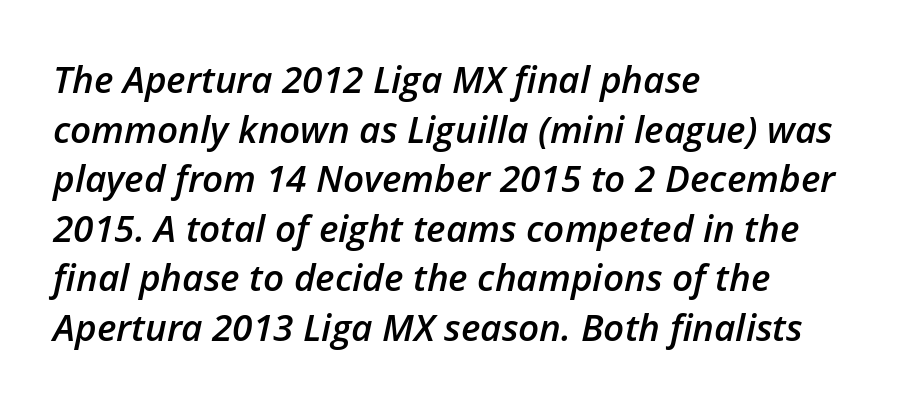
{"italic": "yes", "lean": "right", "slant_degrees": 12, "bold": "semi", "weight": "semibold", "width": "normal", "stroke_contrast": "low", "x_height": "medium", "monospaced": "no", "underline": "no", "align": "left", "line_spacing": "normal", "line_spacing_ratio": 1.34, "letter_spacing": "normal", "letter_spacing_em": 0.0, "glyph_px": 37}
